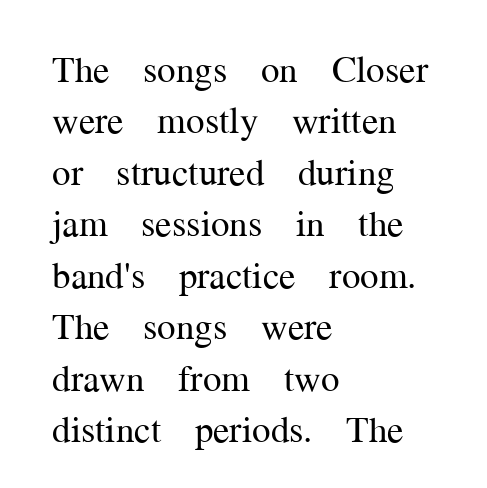
Each word holds together tightly as a unit, with standard inter-letter gaps. Italic: no, the glyphs are upright roman. Whoever set this chose a conventional vertical rhythm. The letters carry serifs — small finishing strokes at the ends of their stems.
